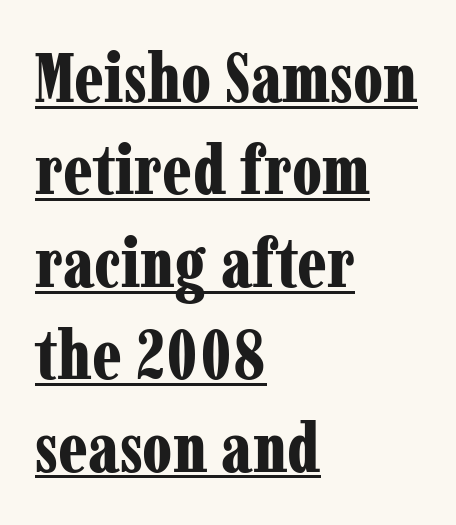
Q: Is the text bold? A: Yes.
Q: Is the text italic (slanted)? A: No, it is upright.
Q: Is the typeface a serif or a sans-serif typeface? A: Serif.
Q: Is the text underlined? A: Yes.
Q: How is the paragraph aligned? A: Left-aligned.
Q: Is the spacing between letters normal or unusually wide? A: Normal.
Q: Is the spacing between lines tight, normal or loose? A: Normal.
Q: Width (condensed, normal, or wide)? A: Condensed.
Q: Stroke contrast? A: Low.
Q: x-height? A: Medium.
Q: Monospaced? A: No.
